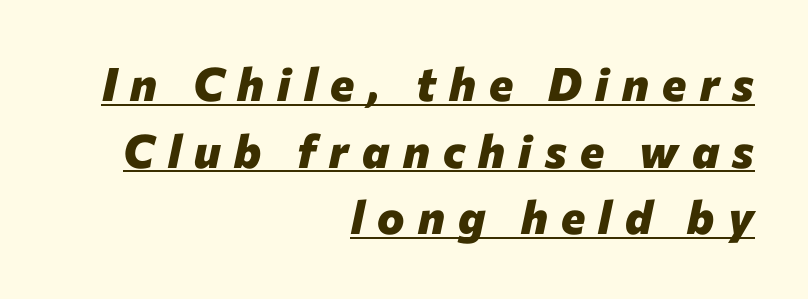
Q: Is the text bold? A: Yes.
Q: Is the text italic (slanted)? A: Yes, it leans right by about 12 degrees.
Q: Is the text underlined? A: Yes.
Q: How is the paragraph aligned? A: Right-aligned.
Q: Is the spacing between letters normal or unusually wide? A: Unusually wide.
Q: Is the spacing between lines tight, normal or loose? A: Normal.
Q: Width (condensed, normal, or wide)? A: Normal.
Q: Stroke contrast? A: Low.
Q: x-height? A: Medium.
Q: Monospaced? A: No.
